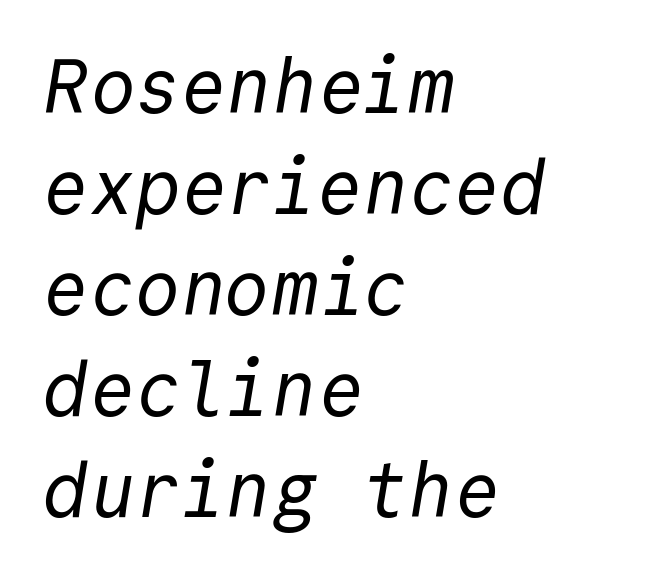
Letterform terminals end flat and unadorned throughout the passage. The passage shown stacks its lines at a standard gap. Compared with a typical body face, this is equally light or lighter still. The type is set solid horizontally, with unmodified tracking. The space directly below the letters is spotless.
